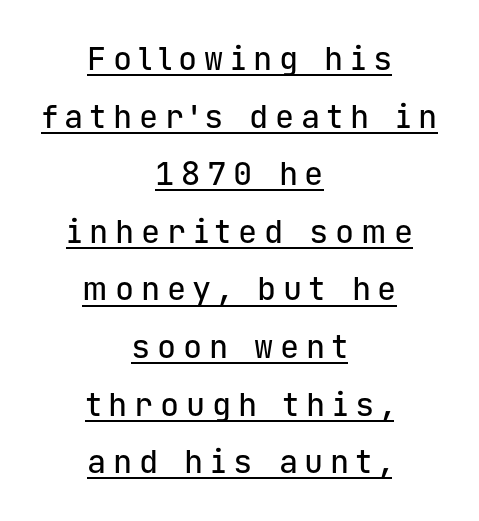
{"serif": "no", "italic": "no", "width": "normal", "stroke_contrast": "low", "x_height": "medium", "monospaced": "yes", "underline": "yes", "align": "center", "line_spacing_ratio": 1.8, "letter_spacing": "wide", "letter_spacing_em": 0.21, "glyph_px": 32}
